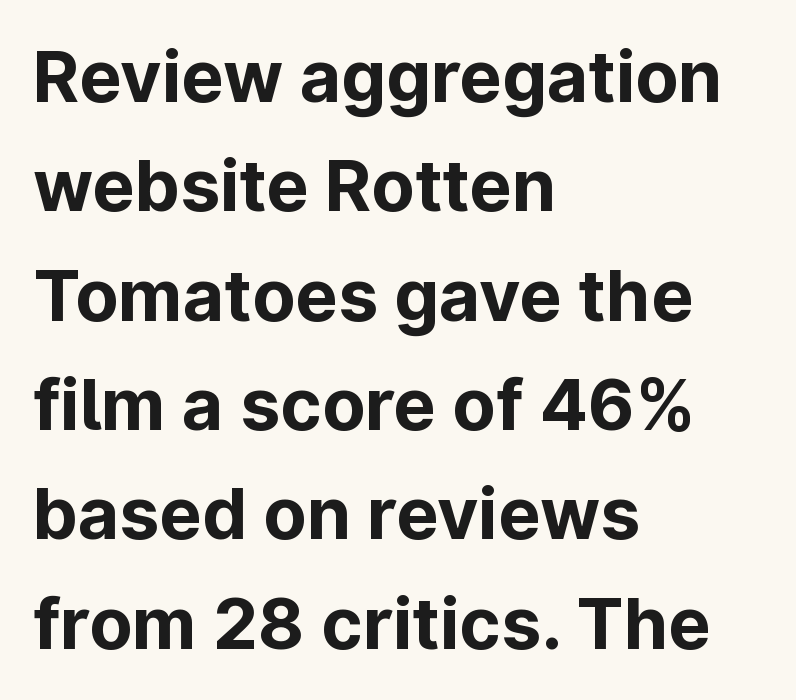
Q: Is the text bold? A: Yes.
Q: Is the text italic (slanted)? A: No, it is upright.
Q: Is the typeface a serif or a sans-serif typeface? A: Sans-serif.
Q: Is the text underlined? A: No.
Q: How is the paragraph aligned? A: Left-aligned.
Q: Is the spacing between letters normal or unusually wide? A: Normal.
Q: Is the spacing between lines tight, normal or loose? A: Normal.
Q: Width (condensed, normal, or wide)? A: Normal.
Q: Stroke contrast? A: Low.
Q: x-height? A: Medium.
Q: Monospaced? A: No.
